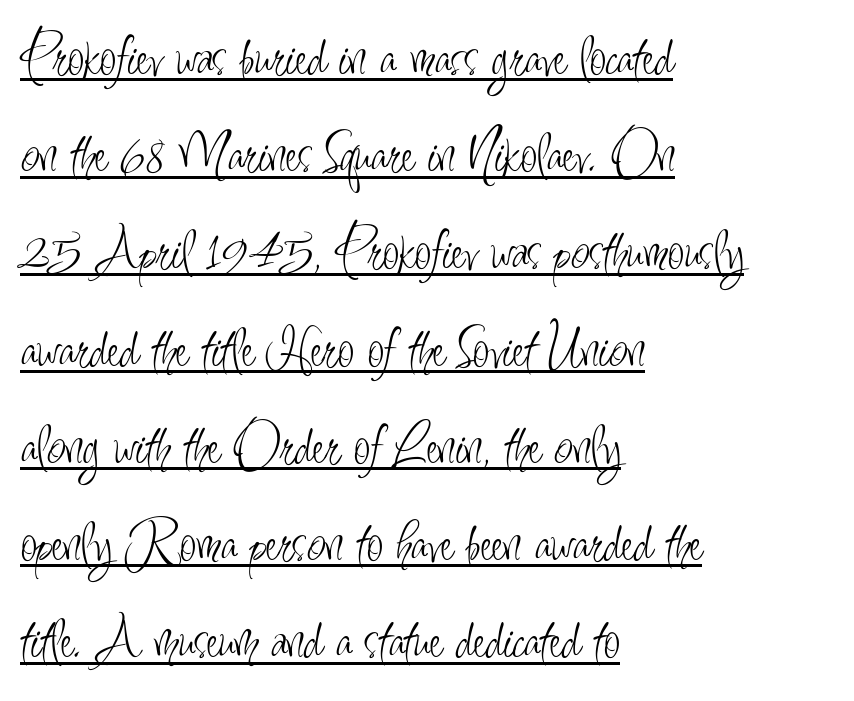
The image shows 60 px light, condensed sans-serif type; set left-aligned, normal line spacing (1.62x), normal letter spacing, underlined; low stroke contrast and a small x-height.
